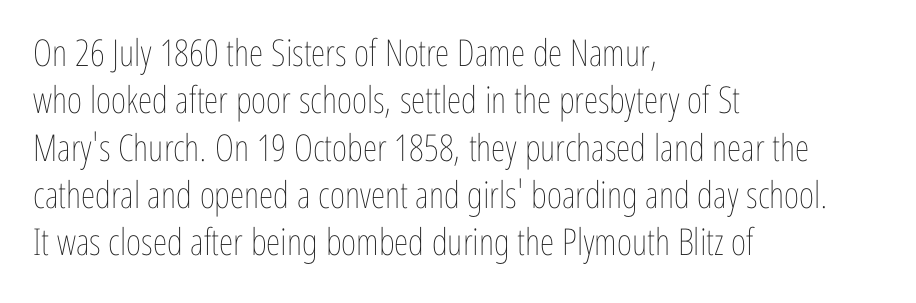
The image shows 37 px thin, condensed type, upright; set left-aligned, normal line spacing (1.28x), normal letter spacing, not underlined; low stroke contrast and a medium x-height.
